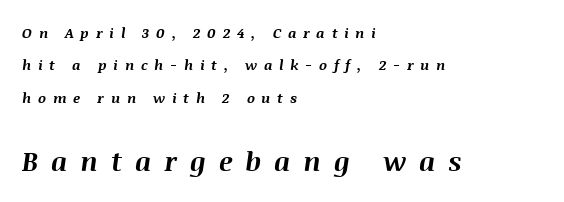
Display-style spreading of the glyphs; the letterfit is very open. Note: smaller setting up top, larger setting below. Descenders hang freely into open space. Typographic density is high because the face is bold. If you measured baseline to baseline, you'd find a long distance.
